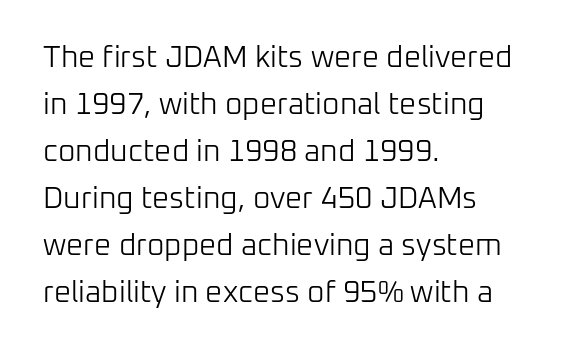
The image shows 30 px light sans-serif type, upright; set left-aligned, normal line spacing (1.57x), normal letter spacing, not underlined; low stroke contrast and a medium x-height.
